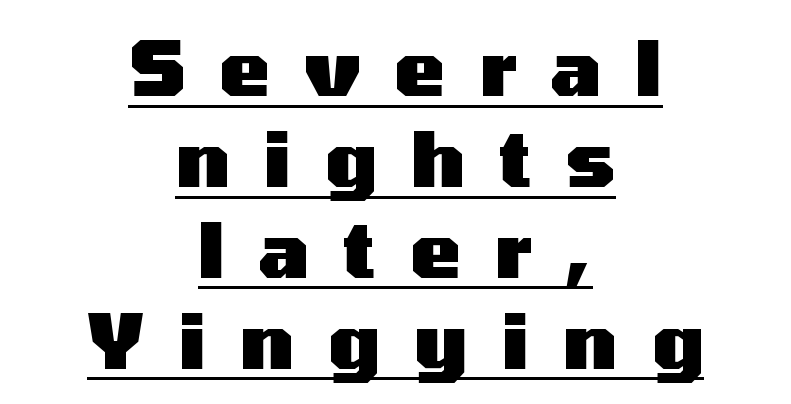
Q: Is the text bold? A: Yes.
Q: Is the text italic (slanted)? A: No, it is upright.
Q: Is the typeface a serif or a sans-serif typeface? A: Sans-serif.
Q: Is the text underlined? A: Yes.
Q: How is the paragraph aligned? A: Centered.
Q: Is the spacing between letters normal or unusually wide? A: Unusually wide.
Q: Width (condensed, normal, or wide)? A: Wide.
Q: Stroke contrast? A: Medium.
Q: x-height? A: Medium.
Q: Monospaced? A: No.
